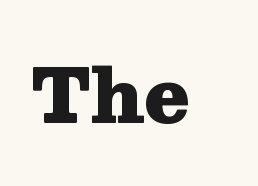
Bare-footed words on every line. Unlike a clean sans, this face finishes its strokes with serifs. The letters advance in unequal steps, a hallmark of proportional type. Rendered with straight, roman letterforms. As a designer I'd log this as weight 700, bold. Observe the ordinary spacing: letters are neighbours, not strangers.
